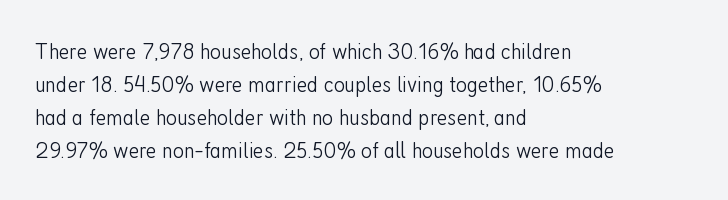
Horizontally, the lines are justified to the leading edge only. A roman cut, with each character standing at attention. The lines sit at an ordinary, default distance from one another. The font sits on the lighter half of the weight spectrum, regular included. Just letters on the line, the space beneath them empty. Standard letterfit; no display-style spreading of the glyphs.
